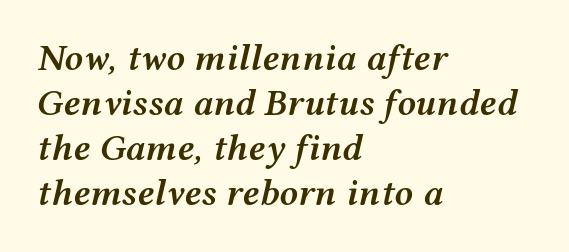
The image shows 37 px semibold, wide type, italic (leaning right); set left-aligned, line spacing 1.22x, normal letter spacing, not underlined; medium stroke contrast and a medium x-height.
